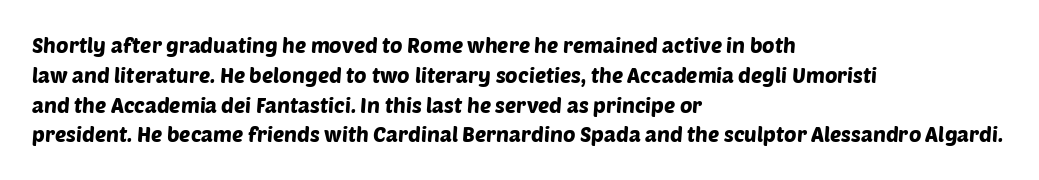
Q: Is the text underlined? A: No.
Q: How is the paragraph aligned? A: Left-aligned.
Q: Is the spacing between letters normal or unusually wide? A: Normal.
Q: Is the spacing between lines tight, normal or loose? A: Normal.
